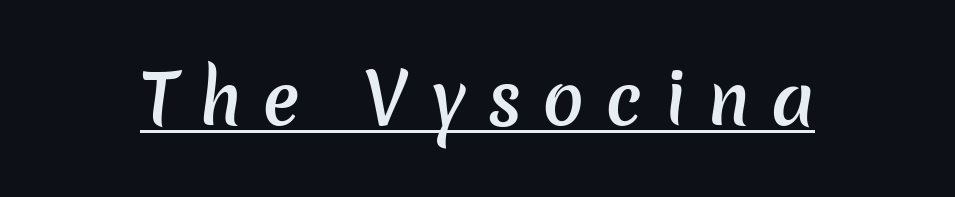
{"serif": "no", "bold": "semi", "weight": "semibold", "width": "normal", "stroke_contrast": "low", "x_height": "medium", "monospaced": "no", "underline": "yes", "letter_spacing": "wide", "letter_spacing_em": 0.3, "glyph_px": 69}
